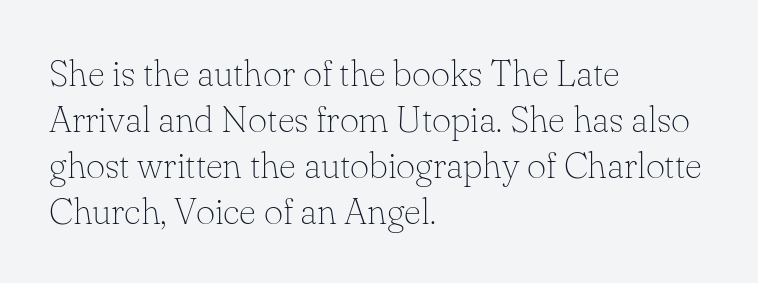
Compared with a centered layout, this one pins lines to the left instead. Counters stay open thanks to moderate or lighter strokes. When letters stand straight like this, we call the style roman or upright. You can tell from the footed stems that serif type was used. Note the varied advance widths — an 'i' is clearly narrower than an 'm'.
